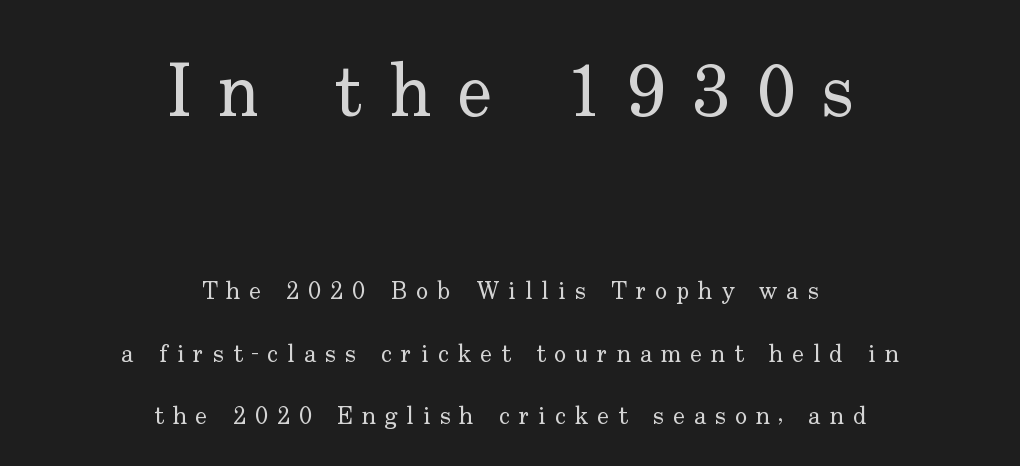
{"serif": "yes", "italic": "no", "bold": "no", "weight": "regular", "width": "normal", "stroke_contrast": "low", "x_height": "small", "monospaced": "no", "underline": "no", "align": "center", "line_spacing": "loose", "line_spacing_ratio": 2.49, "letter_spacing": "wide", "letter_spacing_em": 0.36, "larger_block": "first", "size_ratio": 2.96, "glyph_px": 74}
